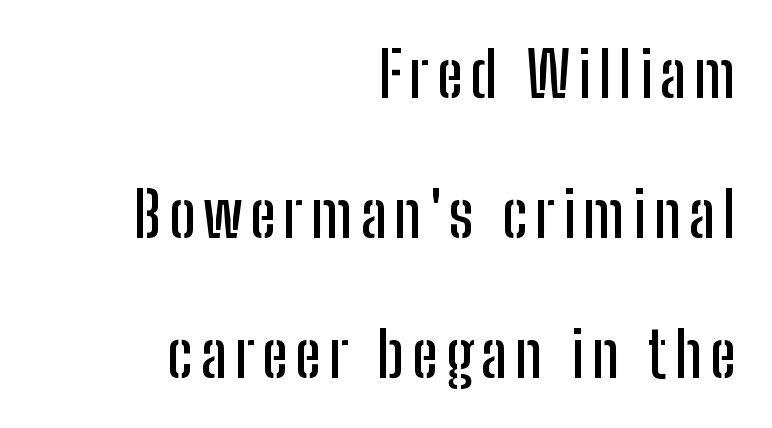
Q: Is the text italic (slanted)? A: No, it is upright.
Q: Is the typeface a serif or a sans-serif typeface? A: Sans-serif.
Q: Is the text underlined? A: No.
Q: How is the paragraph aligned? A: Right-aligned.
Q: Is the spacing between lines tight, normal or loose? A: Loose.
Q: Width (condensed, normal, or wide)? A: Condensed.
Q: Stroke contrast? A: Low.
Q: x-height? A: Medium.
Q: Monospaced? A: No.
